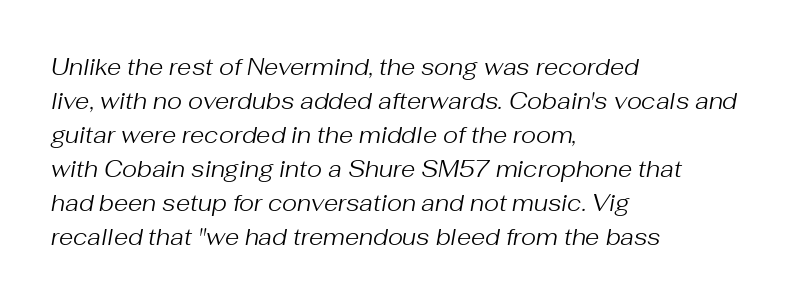
Descender tails drop into unmarked territory. Compared with a centered layout, this one pins lines to the left instead. The glyphs look as if they've been sheared to an angle. Horizontal bands of white between lines are of average thickness.
